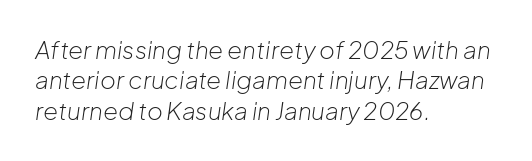
Q: Is the text bold? A: No.
Q: Is the text italic (slanted)? A: Yes, it leans right by about 8 degrees.
Q: Is the text underlined? A: No.
Q: How is the paragraph aligned? A: Left-aligned.
Q: Is the spacing between letters normal or unusually wide? A: Normal.
Q: Is the spacing between lines tight, normal or loose? A: Normal.
